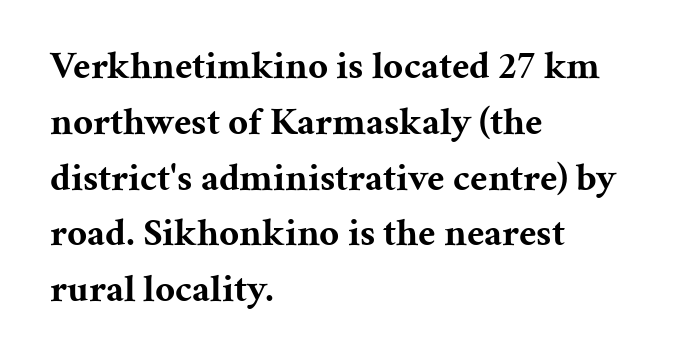
The image shows 39 px bold serif type, upright; set left-aligned, normal line spacing (1.43x), normal letter spacing, not underlined; medium stroke contrast and a medium x-height.
